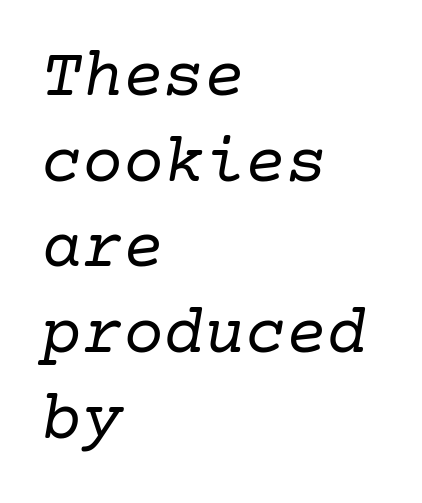
The image shows 68 px regular-weight serif type, italic (leaning right); set left-aligned, normal line spacing (1.26x), normal letter spacing, not underlined; low stroke contrast and a medium x-height.
